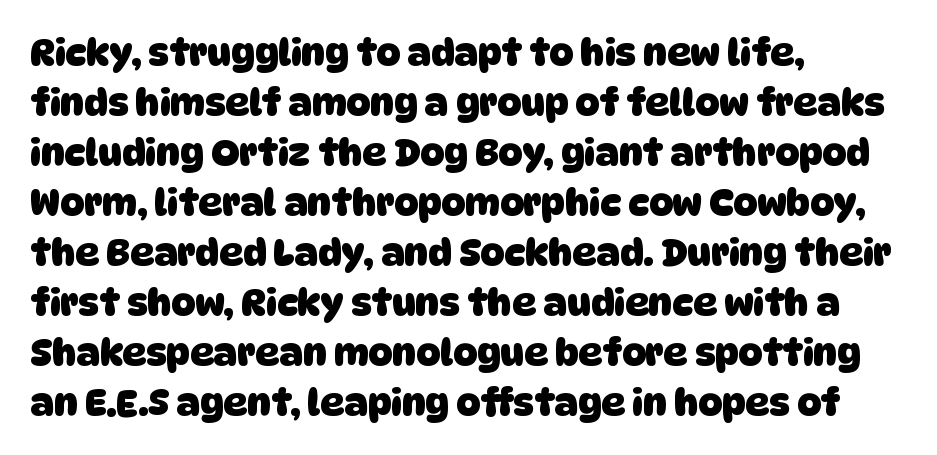
Q: Is the text bold? A: Yes.
Q: Is the typeface a serif or a sans-serif typeface? A: Sans-serif.
Q: Is the text underlined? A: No.
Q: How is the paragraph aligned? A: Left-aligned.
Q: Is the spacing between letters normal or unusually wide? A: Normal.
Q: Is the spacing between lines tight, normal or loose? A: Normal.
Q: Width (condensed, normal, or wide)? A: Normal.
Q: Stroke contrast? A: Low.
Q: x-height? A: Large.
Q: Monospaced? A: No.
